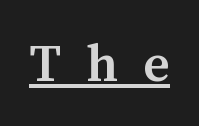
Check where the strokes stop: tiny serifs finish them off. The letters stand upright; this is a roman face. The sample has been set in demibold, a notch under bold. The glyphs are accompanied by a horizontal stroke just below them. A typesetter would call this heavily tracked-out type.
